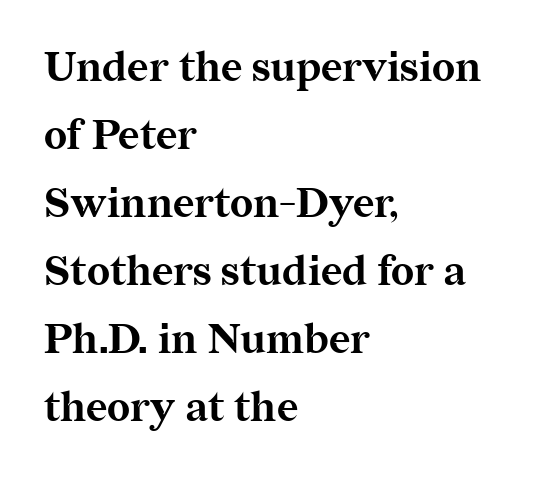
{"serif": "yes", "italic": "no", "bold": "yes", "weight": "bold", "width": "normal", "stroke_contrast": "medium", "x_height": "medium", "monospaced": "no", "underline": "no", "align": "left", "line_spacing": "normal", "line_spacing_ratio": 1.66, "letter_spacing": "normal", "letter_spacing_em": 0.0, "glyph_px": 41}
